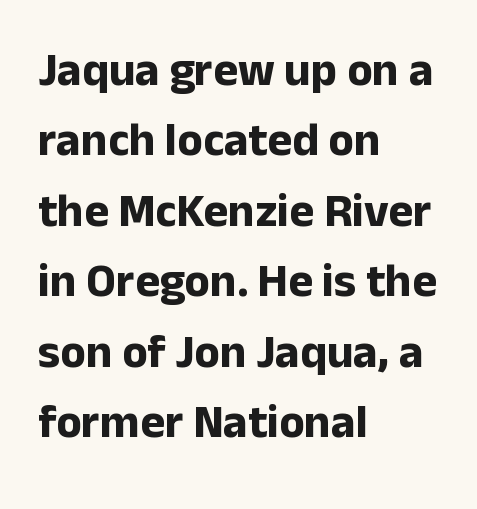
Q: Is the text bold? A: Yes.
Q: Is the text italic (slanted)? A: No, it is upright.
Q: Is the typeface a serif or a sans-serif typeface? A: Sans-serif.
Q: Is the text underlined? A: No.
Q: How is the paragraph aligned? A: Left-aligned.
Q: Is the spacing between letters normal or unusually wide? A: Normal.
Q: Is the spacing between lines tight, normal or loose? A: Normal.
Q: Width (condensed, normal, or wide)? A: Normal.
Q: Stroke contrast? A: Low.
Q: x-height? A: Medium.
Q: Monospaced? A: No.
